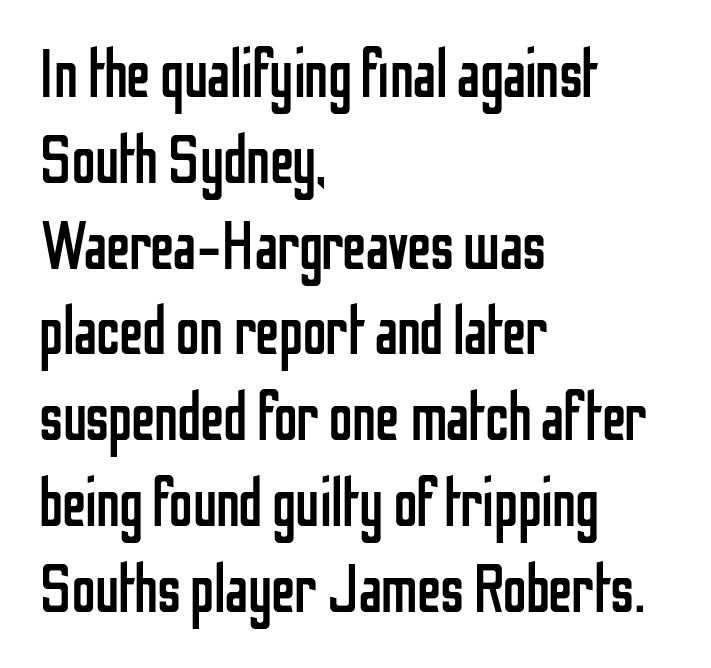
The image shows 67 px regular-weight, condensed sans-serif type, upright; set left-aligned, normal line spacing (1.28x), normal letter spacing, not underlined; low stroke contrast and a medium x-height.
